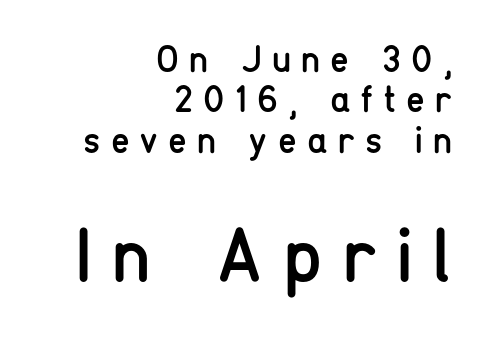
Do the characters align in a grid? No, the font is proportional. Posture: straight, roman, zero tilt. The designer went with a sans here, leaving each stem footless. A quiet, ordinary-to-light weight characterises the typeface.
